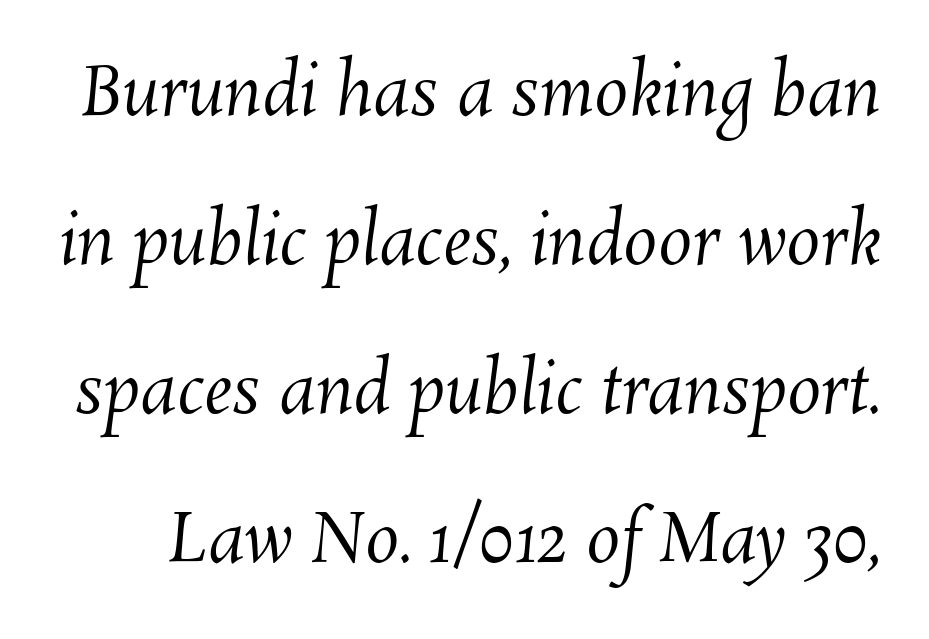
{"bold": "no", "weight": "regular", "width": "normal", "stroke_contrast": "medium", "x_height": "medium", "monospaced": "no", "underline": "no", "line_spacing": "loose", "line_spacing_ratio": 2.19, "letter_spacing": "normal", "letter_spacing_em": 0.0, "glyph_px": 68}
